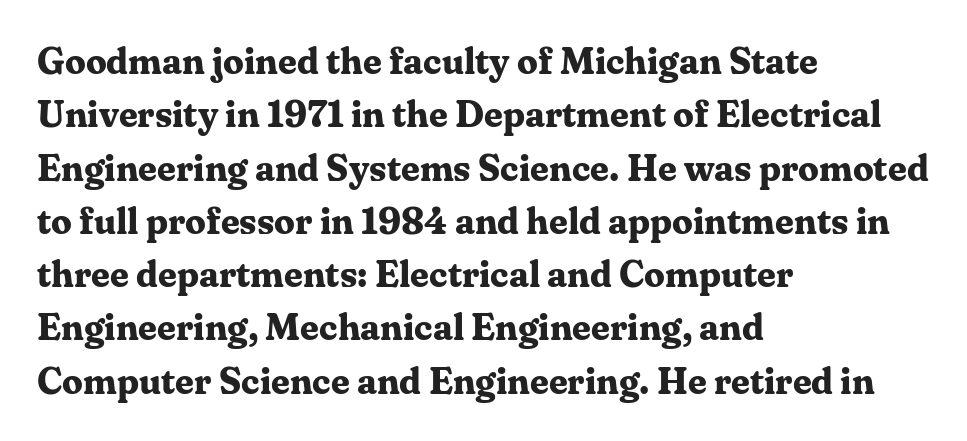
Rule under the text: the space is simply empty. The characters display serif detailing at their extremities. The characters look thick and weighty, a clear bold. Where is the straight margin? On the left.
